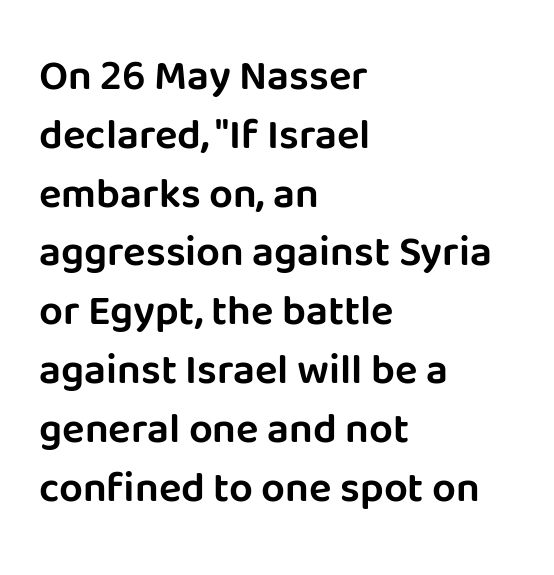
Q: Is the text italic (slanted)? A: No, it is upright.
Q: Is the typeface a serif or a sans-serif typeface? A: Sans-serif.
Q: Is the text underlined? A: No.
Q: How is the paragraph aligned? A: Left-aligned.
Q: Is the spacing between letters normal or unusually wide? A: Normal.
Q: Is the spacing between lines tight, normal or loose? A: Normal.
Q: Width (condensed, normal, or wide)? A: Normal.
Q: Stroke contrast? A: Low.
Q: x-height? A: Large.
Q: Monospaced? A: No.
